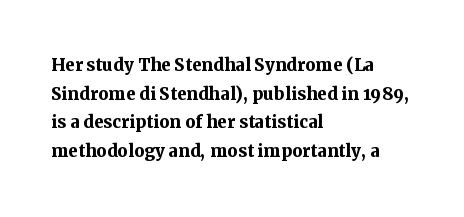
{"italic": "no", "bold": "yes", "underline": "no", "align": "left", "line_spacing": "normal", "line_spacing_ratio": 1.25, "letter_spacing": "normal", "letter_spacing_em": 0.0, "glyph_px": 23}
